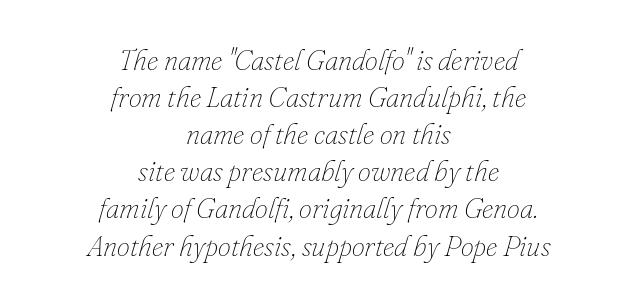
{"italic": "yes", "lean": "right", "slant_degrees": 16, "bold": "no", "weight": "thin", "width": "normal", "stroke_contrast": "low", "x_height": "small", "monospaced": "no", "underline": "no", "align": "center", "line_spacing": "normal", "line_spacing_ratio": 1.28, "letter_spacing": "normal", "letter_spacing_em": 0.0, "glyph_px": 29}
